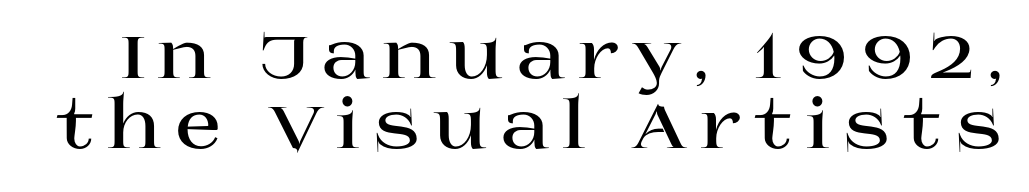
Tightly led — the rows are bunched. Designer's note — italics off, roman on. Spacing verdict: proportional, widths tailored to each character. Regarding serifs, this sample has them. Look at the stroke-to-counter ratio: heavy, a bold. Just letters on the line, the space beneath them empty.
